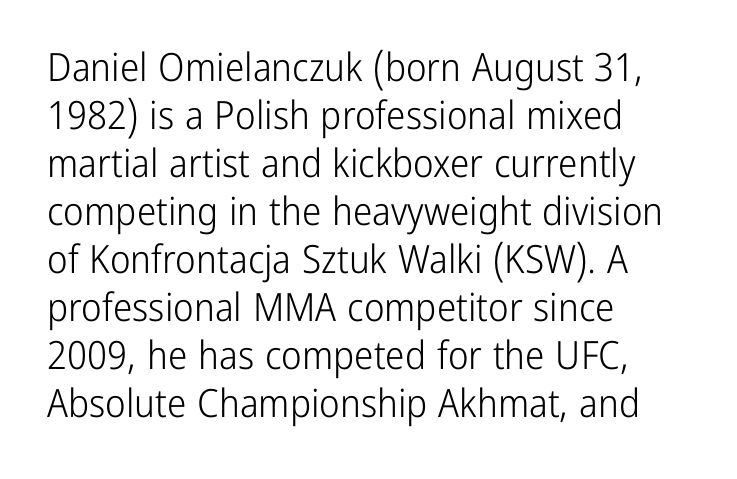
{"serif": "no", "italic": "no", "bold": "no", "weight": "light", "width": "condensed", "stroke_contrast": "low", "x_height": "medium", "monospaced": "no", "underline": "no", "align": "left", "line_spacing_ratio": 1.23, "letter_spacing": "normal", "letter_spacing_em": 0.0, "glyph_px": 39}
